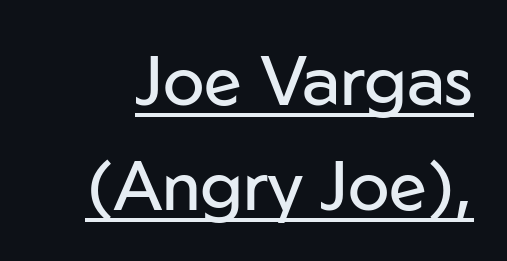
This is the regular roman posture of the typeface. The weight would be labelled regular, book, light, or lighter still. Is this a sans? Yes — the strokes have no serifs. A typesetter would call this proportional, since set widths differ per character.
